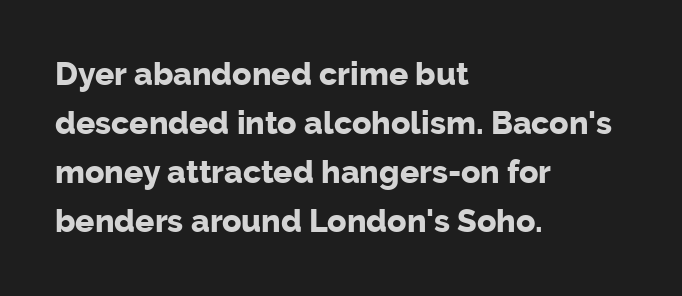
Q: Is the text bold? A: Yes.
Q: Is the text italic (slanted)? A: No, it is upright.
Q: Is the typeface a serif or a sans-serif typeface? A: Sans-serif.
Q: Is the text underlined? A: No.
Q: How is the paragraph aligned? A: Left-aligned.
Q: Is the spacing between letters normal or unusually wide? A: Normal.
Q: Is the spacing between lines tight, normal or loose? A: Normal.
Q: Width (condensed, normal, or wide)? A: Normal.
Q: Stroke contrast? A: Low.
Q: x-height? A: Medium.
Q: Monospaced? A: No.
